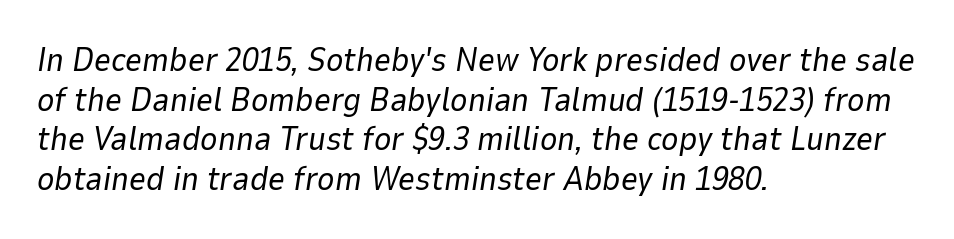
The image shows 33 px regular-weight type, italic (leaning right); set left-aligned, line spacing 1.2x, normal letter spacing, not underlined; low stroke contrast and a medium x-height.
